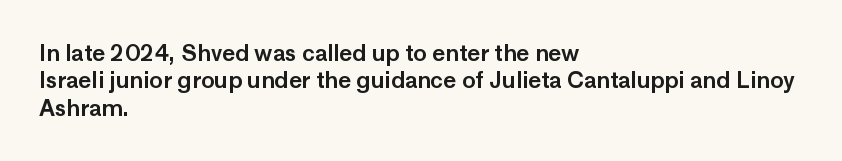
Letter spacing: default. Words float on clear page, feet unadorned. Every stem runs plumb, perpendicular to the baseline. Is there much room between lines? A standard amount, neither cramped nor airy. Reading down the block, your eye returns to a fixed left position each line.
